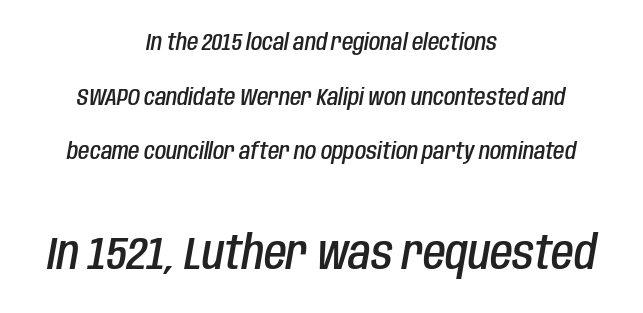
The image shows 46 px semibold, condensed type, italic (leaning right); set centered, loose line spacing (2.38x), normal letter spacing, not underlined; the second (bottom) block is 2.0x larger; low stroke contrast and a large x-height.
